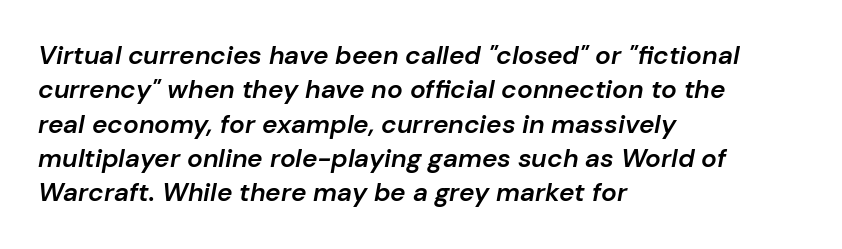
Q: Is the text bold? A: Semi-bold.
Q: Is the text italic (slanted)? A: Yes, it leans right by about 10 degrees.
Q: Is the text underlined? A: No.
Q: How is the paragraph aligned? A: Left-aligned.
Q: Is the spacing between letters normal or unusually wide? A: Normal.
Q: Is the spacing between lines tight, normal or loose? A: Normal.
